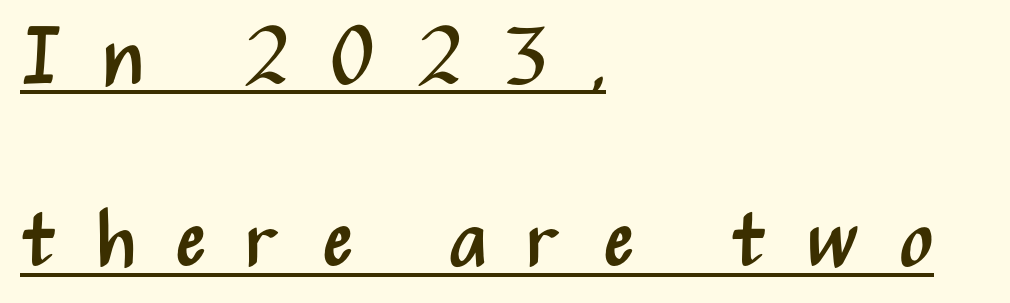
{"serif": "no", "italic": "no", "bold": "no", "weight": "regular", "width": "condensed", "stroke_contrast": "medium", "x_height": "medium", "monospaced": "no", "underline": "yes", "align": "left", "line_spacing": "loose", "line_spacing_ratio": 2.31, "letter_spacing": "wide", "letter_spacing_em": 0.5, "glyph_px": 79}
